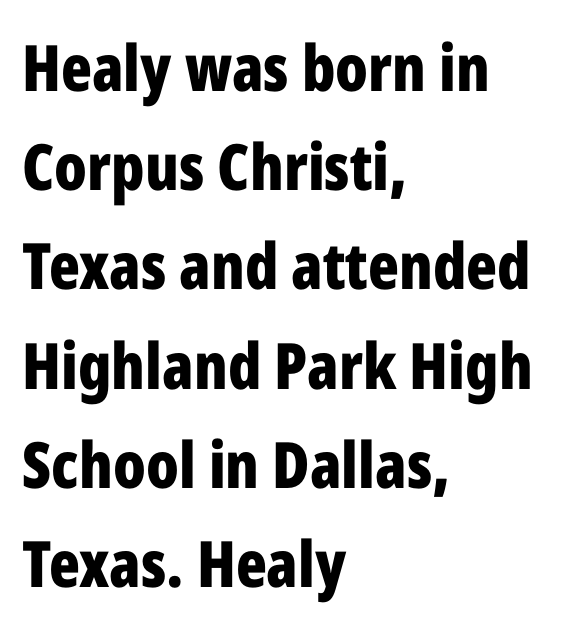
Font category for this specimen: sans-serif. The rag falls on the right side of this text block. Is there any slant? The stems are plumb. Is there much room between lines? A standard amount, neither cramped nor airy.
